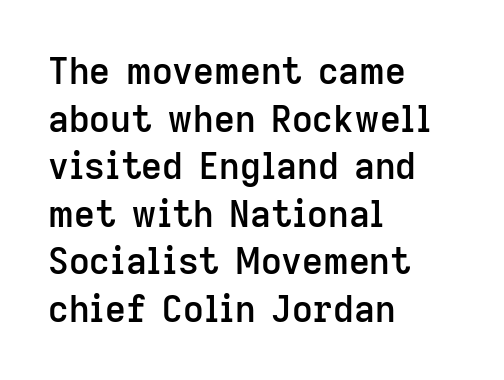
{"serif": "no", "italic": "no", "bold": "semi", "weight": "semibold", "width": "normal", "stroke_contrast": "low", "x_height": "medium", "monospaced": "no", "underline": "no", "align": "left", "line_spacing": "normal", "line_spacing_ratio": 1.32, "letter_spacing": "normal", "letter_spacing_em": 0.0, "glyph_px": 36}
